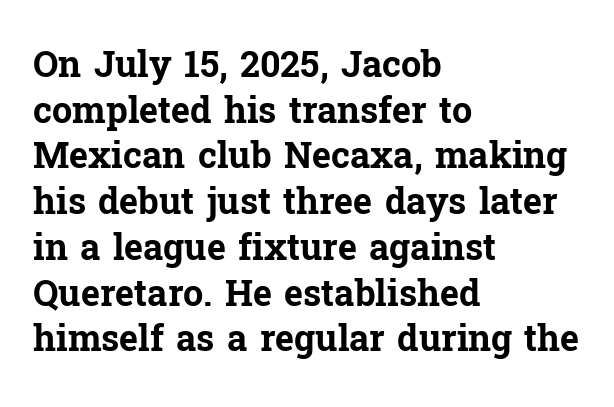
In terms of posture, this sample is upright. The area under the type is left untouched. Summary of vertical rhythm: regular, with standard interline spacing. Visually the block forms a straight wall on the left and a jagged coastline on the right. Default kerning and tracking; the words read as compact shapes.
